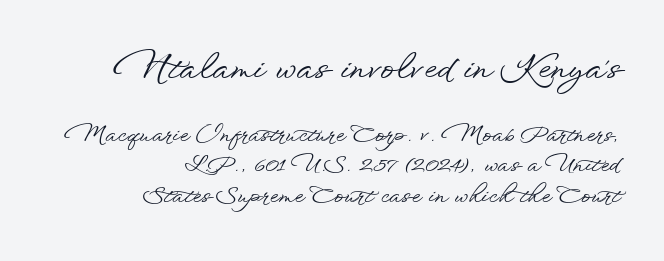
Character size in the leading block exceeds that of the trailing block. The passage shown stacks its lines at a standard gap. Descenders are the only things crossing below the line. The typeface chosen for these lines omits serifs. This sample is right-justified, so line beginnings fall wherever the words allow.
